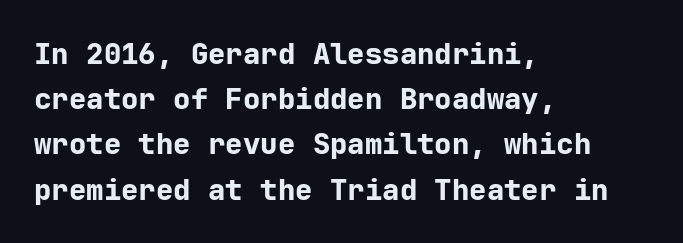
Leading: standard. The typesetter chose a ragged-right arrangement here. The specimen omits any rule beneath the text block's lines. These lines were composed using upright roman letters. The characters display no serif detailing; their extremities are plain. You'd pick this weight for a headline — it's a proper bold.
